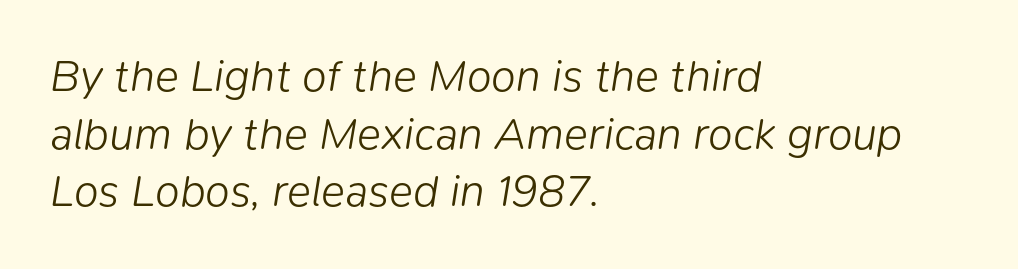
The image shows 45 px light type, italic (leaning right); set left-aligned, normal line spacing (1.28x), normal letter spacing, not underlined; low stroke contrast and a medium x-height.
